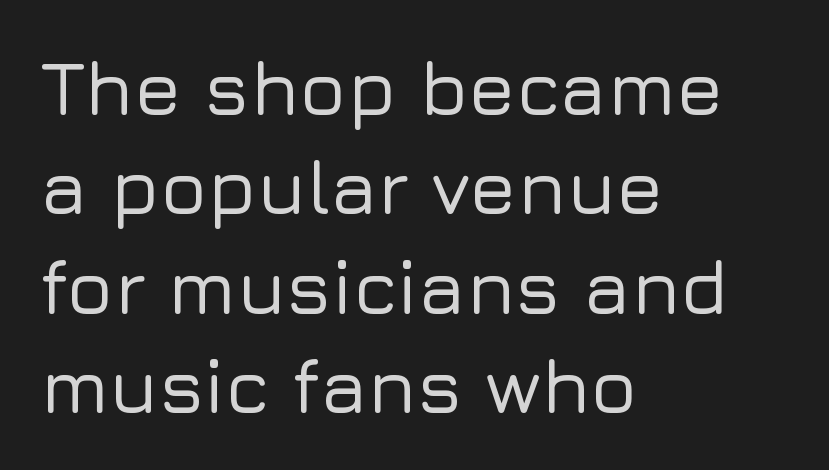
The lines sit at an ordinary, default distance from one another. The axis of the letterforms is exactly vertical. A typesetter would call this proportional, since set widths differ per character. Any mark beneath the type? The region is blank. Serifs: no, the terminals of the letterforms are clean.
